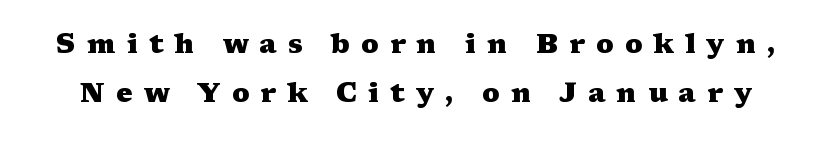
The image shows 27 px bold type, upright; set line spacing 1.83x, unusually wide letter spacing (+0.41 em), not underlined.
